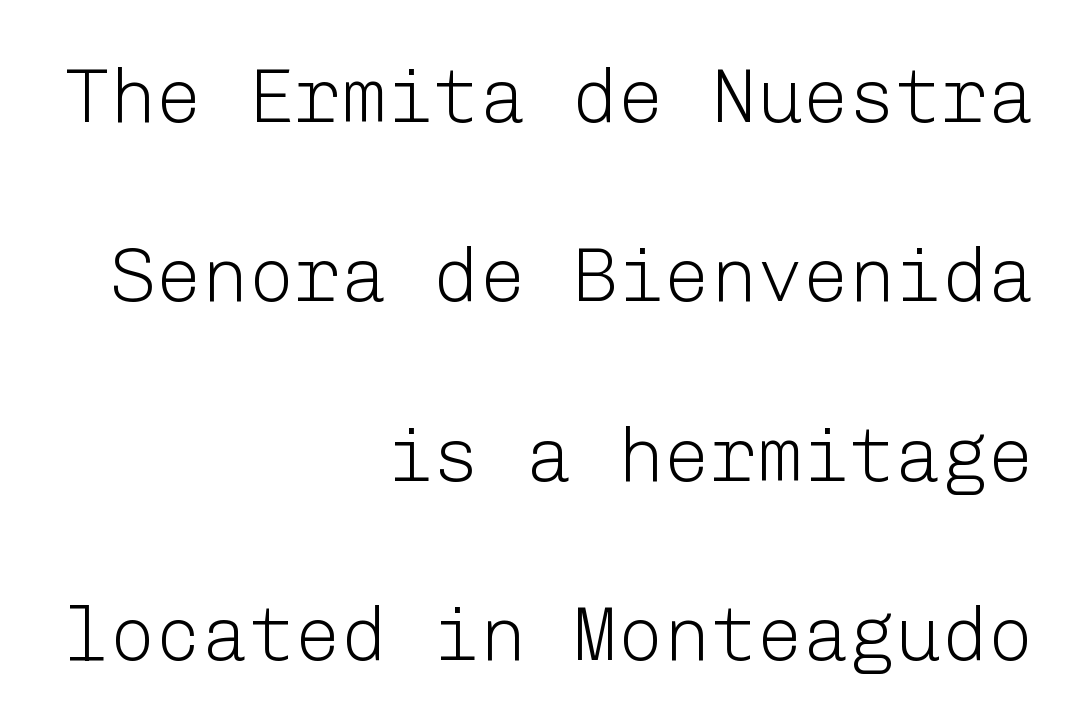
The image shows 77 px light sans-serif type, upright; set right-aligned, loose line spacing (2.33x), normal letter spacing, not underlined; low stroke contrast and a medium x-height.
